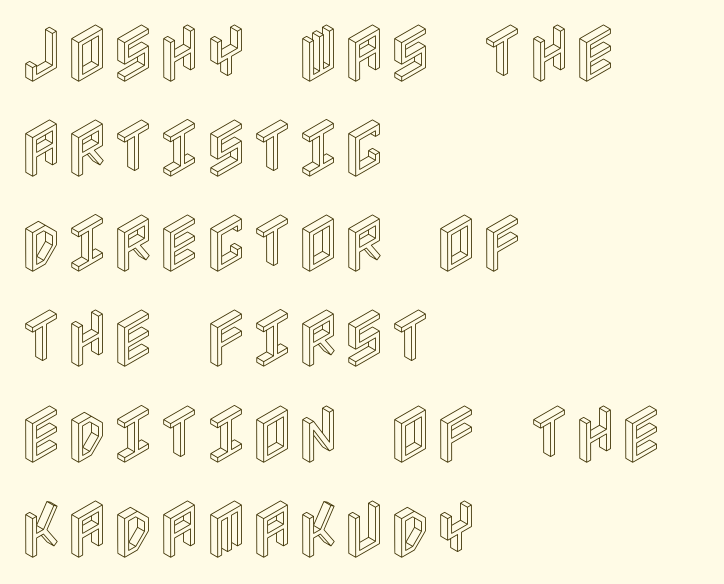
No italicization has been applied; the sample stays upright. Baseline-to-baseline distance is the conventional proportion of letter height. Horizontal alignment here is leftward, the default for most running prose. Descenders are the only things crossing below the line.
